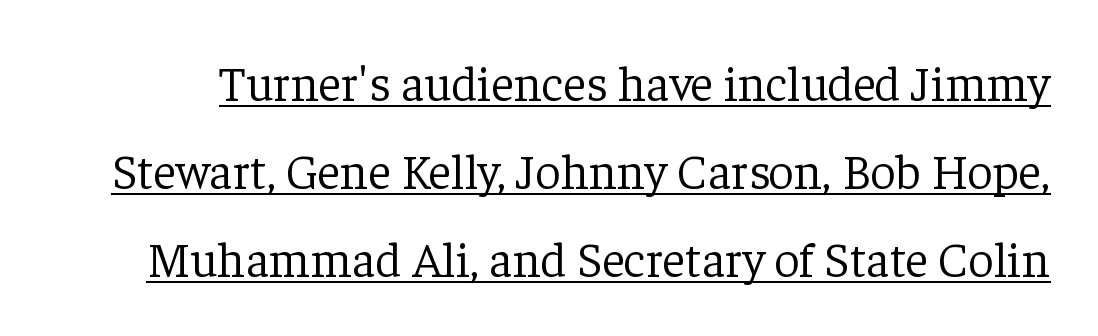
Italic: no, the glyphs are upright roman. Bold? No — there's no thickening of the strokes. This sample has the flowing, uneven cadence of proportional lettering. The glyphs are accompanied by a horizontal stroke just below them. Font category for this specimen: serif.
